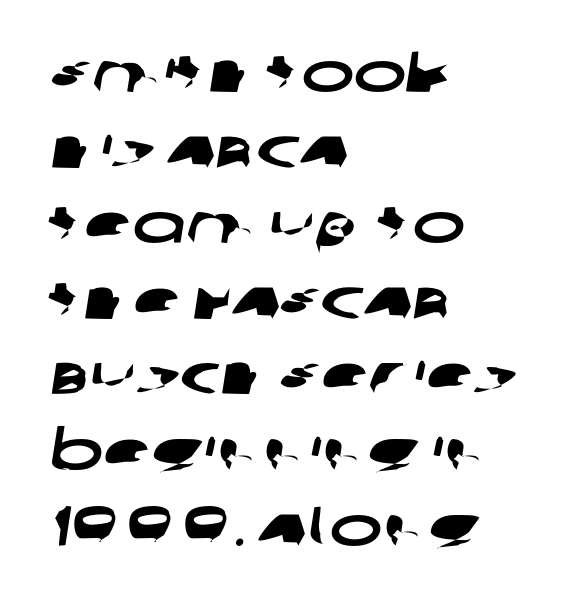
{"serif": "no", "width": "wide", "stroke_contrast": "low", "x_height": "large", "monospaced": "no", "underline": "no", "align": "left", "line_spacing": "normal", "line_spacing_ratio": 1.35, "letter_spacing": "normal", "letter_spacing_em": 0.0, "glyph_px": 56}
